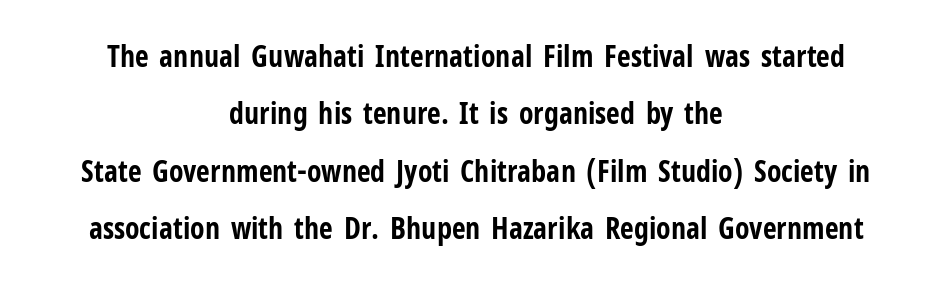
The image shows 30 px bold, condensed sans-serif type, upright; set centered, loose line spacing (1.91x), normal letter spacing, not underlined; low stroke contrast and a medium x-height.
